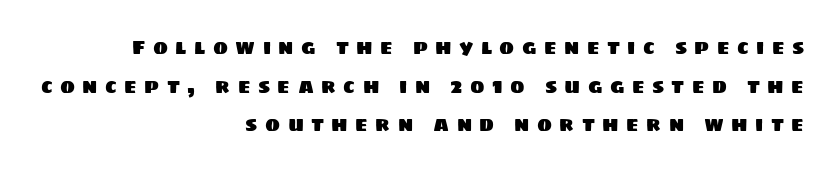
The image shows 20 px text type; set right-aligned, loose line spacing (1.93x), unusually wide letter spacing (+0.37 em), not underlined.
